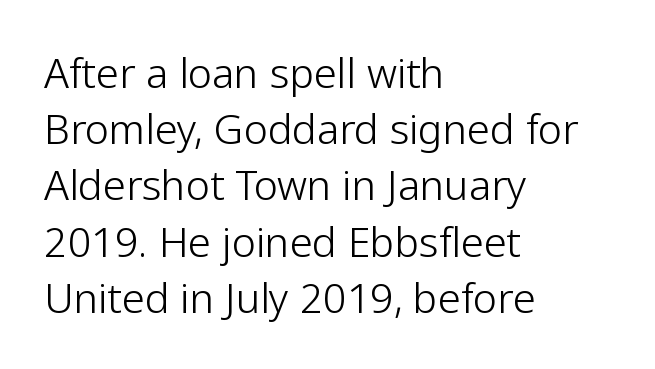
The image shows 41 px light sans-serif type, upright; set left-aligned, normal line spacing (1.37x), normal letter spacing, not underlined; low stroke contrast and a medium x-height.
